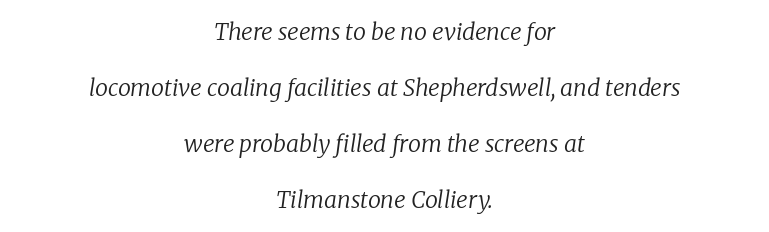
The image shows 23 px text type, italic (leaning right); set centered, loose line spacing (2.43x), normal letter spacing, not underlined.
